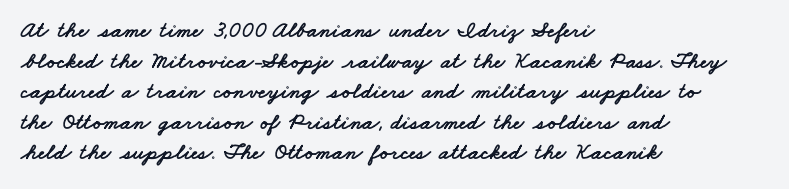
Just letters on the line, the space beneath them empty. Horizontal bands of white between lines are of average thickness. The paragraph shown leans on its left margin. The gaps between neighbouring characters are ordinary and unremarkable.
